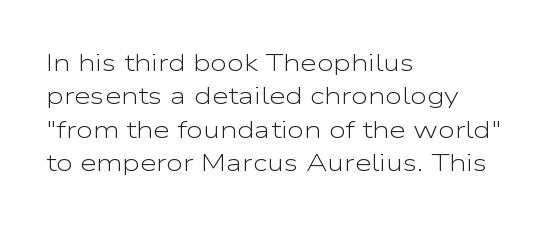
The image shows 24 px text type, upright; set left-aligned, normal line spacing (1.39x), normal letter spacing, not underlined.
